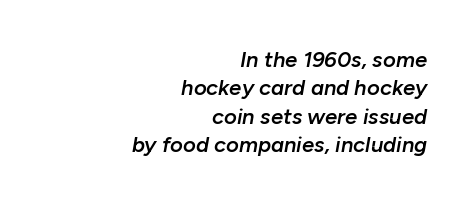
The image shows 22 px text type, italic (leaning right); set right-aligned, normal line spacing (1.29x), normal letter spacing, not underlined.
